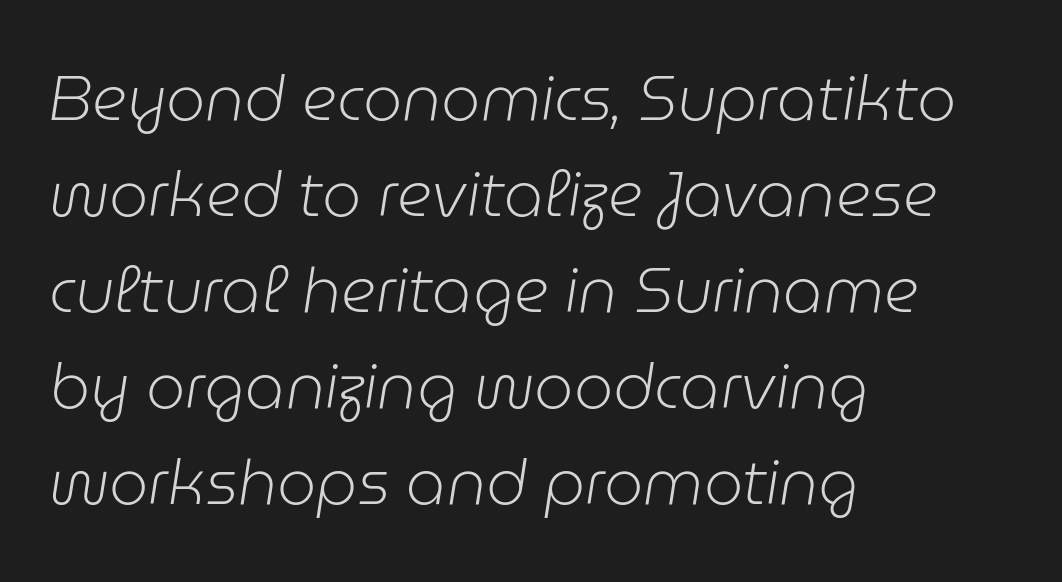
Q: Is the text bold? A: No.
Q: Is the text italic (slanted)? A: Yes, it leans right by about 9 degrees.
Q: Is the text underlined? A: No.
Q: How is the paragraph aligned? A: Left-aligned.
Q: Is the spacing between letters normal or unusually wide? A: Normal.
Q: Is the spacing between lines tight, normal or loose? A: Normal.
Q: Width (condensed, normal, or wide)? A: Normal.
Q: Stroke contrast? A: Low.
Q: x-height? A: Medium.
Q: Monospaced? A: No.
